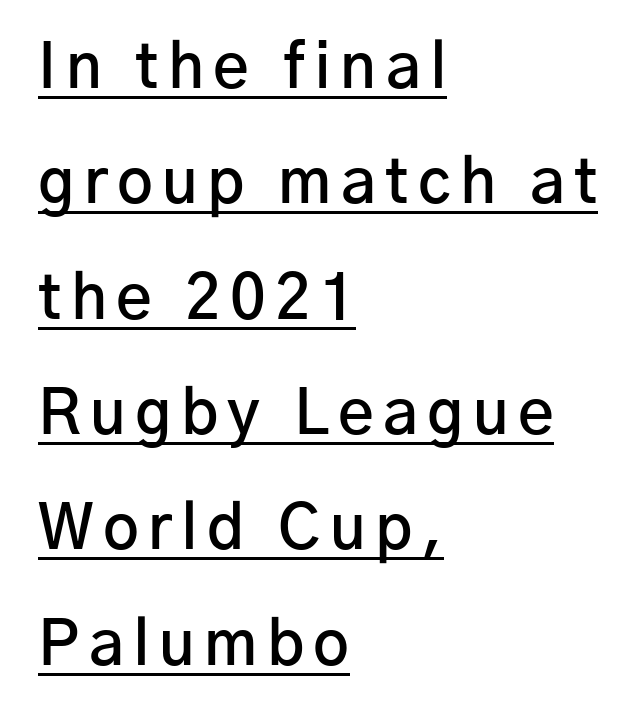
Q: Is the text bold? A: Semi-bold.
Q: Is the text italic (slanted)? A: No, it is upright.
Q: Is the typeface a serif or a sans-serif typeface? A: Sans-serif.
Q: Is the text underlined? A: Yes.
Q: How is the paragraph aligned? A: Left-aligned.
Q: Width (condensed, normal, or wide)? A: Normal.
Q: Stroke contrast? A: Low.
Q: x-height? A: Medium.
Q: Monospaced? A: No.
